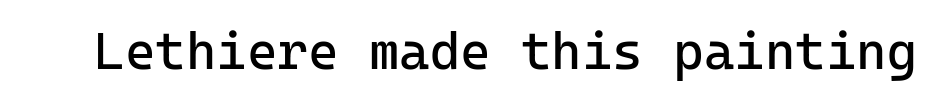
The image shows 52 px regular-weight sans-serif type, upright, monospaced; set normal letter spacing, not underlined; low stroke contrast and a medium x-height.
